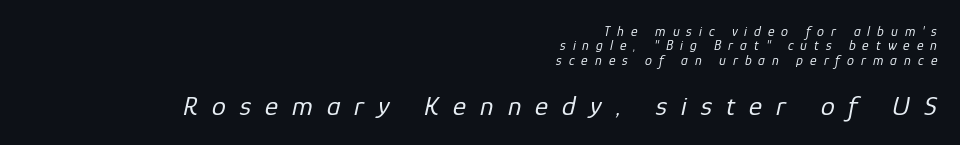
The image shows 28 px regular-weight type, italic (leaning right); set right-aligned, tight line spacing (1.03x), unusually wide letter spacing (+0.5 em), not underlined; the second (bottom) block is 2.0x larger; low stroke contrast and a medium x-height.
